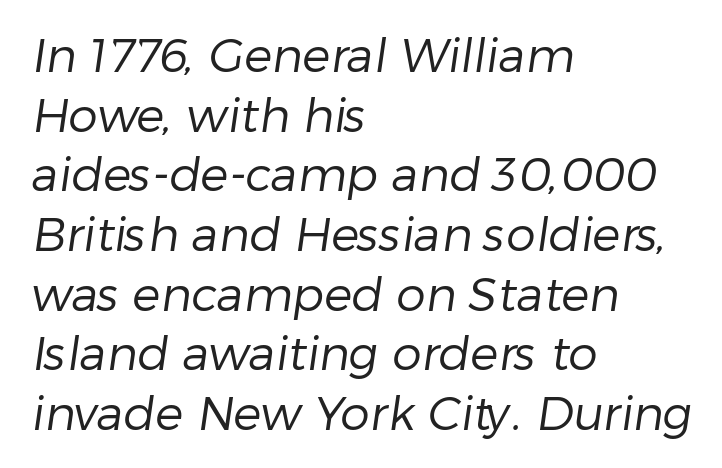
Q: Is the text bold? A: No.
Q: Is the typeface a serif or a sans-serif typeface? A: Sans-serif.
Q: Is the text underlined? A: No.
Q: How is the paragraph aligned? A: Left-aligned.
Q: Is the spacing between letters normal or unusually wide? A: Normal.
Q: Is the spacing between lines tight, normal or loose? A: Normal.
Q: Width (condensed, normal, or wide)? A: Normal.
Q: Stroke contrast? A: Low.
Q: x-height? A: Medium.
Q: Monospaced? A: No.
